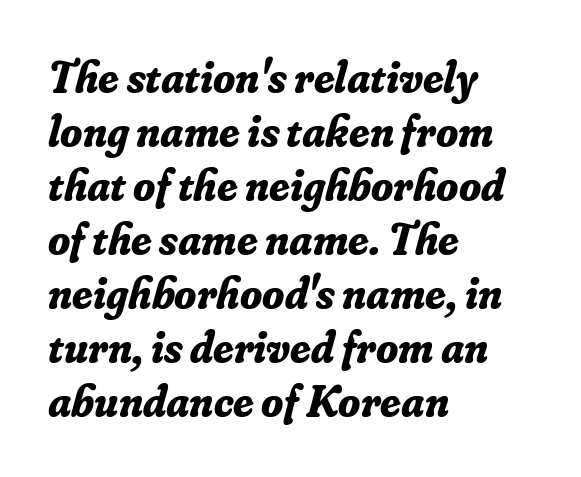
Q: Is the text bold? A: Yes.
Q: Is the text italic (slanted)? A: Yes, it leans right by about 16 degrees.
Q: Is the typeface a serif or a sans-serif typeface? A: Serif.
Q: Is the text underlined? A: No.
Q: How is the paragraph aligned? A: Left-aligned.
Q: Is the spacing between letters normal or unusually wide? A: Normal.
Q: Width (condensed, normal, or wide)? A: Normal.
Q: Stroke contrast? A: Low.
Q: x-height? A: Small.
Q: Monospaced? A: No.
